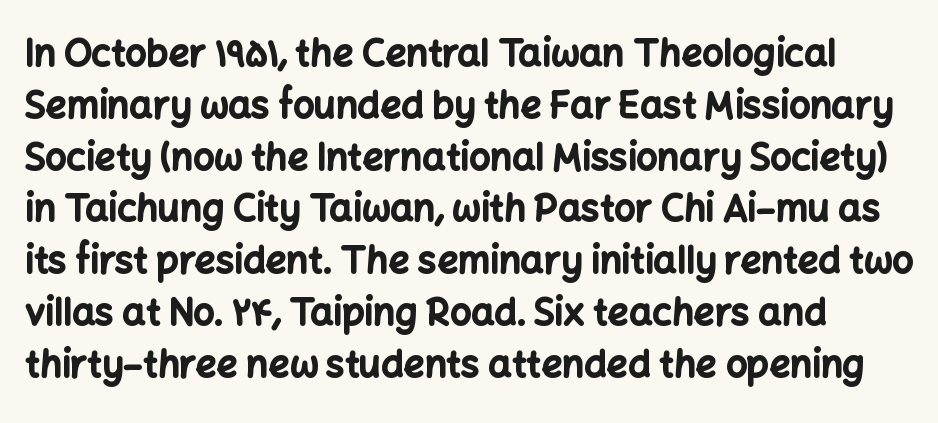
The letterforms sit shoulder to shoulder at normal distance. The glyphs in this specimen are sans serif. The passage shown stacks its lines at a standard gap. A typesetter would call this proportional, since set widths differ per character. Any mark beneath the type? The region is blank. You can tell it's not italic because the verticals are truly vertical.
